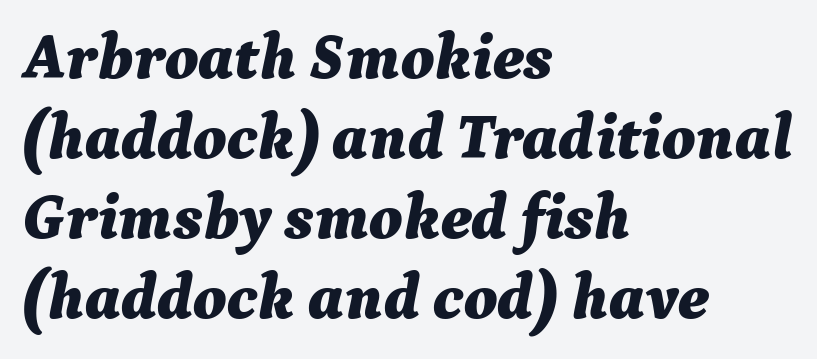
Q: Is the text bold? A: Yes.
Q: Is the text italic (slanted)? A: Yes, it leans right by about 9 degrees.
Q: Is the text underlined? A: No.
Q: How is the paragraph aligned? A: Left-aligned.
Q: Is the spacing between letters normal or unusually wide? A: Normal.
Q: Is the spacing between lines tight, normal or loose? A: Normal.
Q: Width (condensed, normal, or wide)? A: Normal.
Q: Stroke contrast? A: Medium.
Q: x-height? A: Medium.
Q: Monospaced? A: No.
